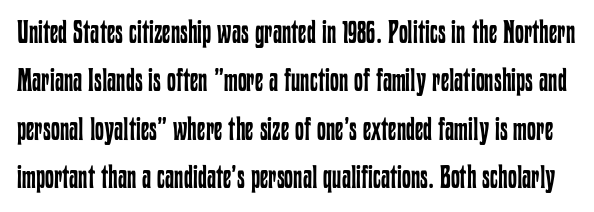
The image shows 32 px regular-weight, condensed type, upright; set normal line spacing (1.51x), normal letter spacing, not underlined; low stroke contrast and a medium x-height.
